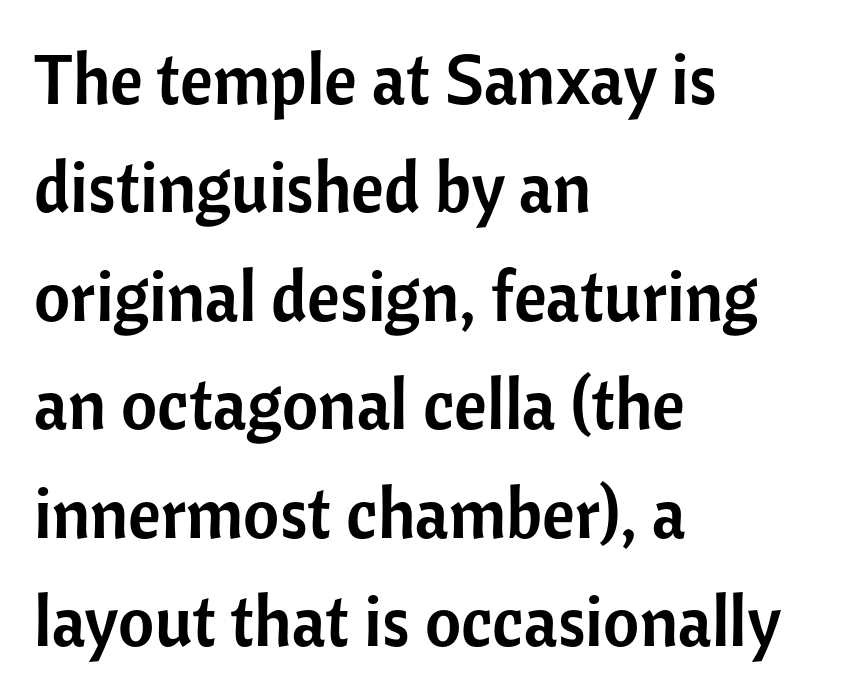
Q: Is the text italic (slanted)? A: No, it is upright.
Q: Is the typeface a serif or a sans-serif typeface? A: Sans-serif.
Q: Is the text underlined? A: No.
Q: How is the paragraph aligned? A: Left-aligned.
Q: Is the spacing between letters normal or unusually wide? A: Normal.
Q: Is the spacing between lines tight, normal or loose? A: Normal.
Q: Width (condensed, normal, or wide)? A: Normal.
Q: Stroke contrast? A: Low.
Q: x-height? A: Medium.
Q: Monospaced? A: No.
